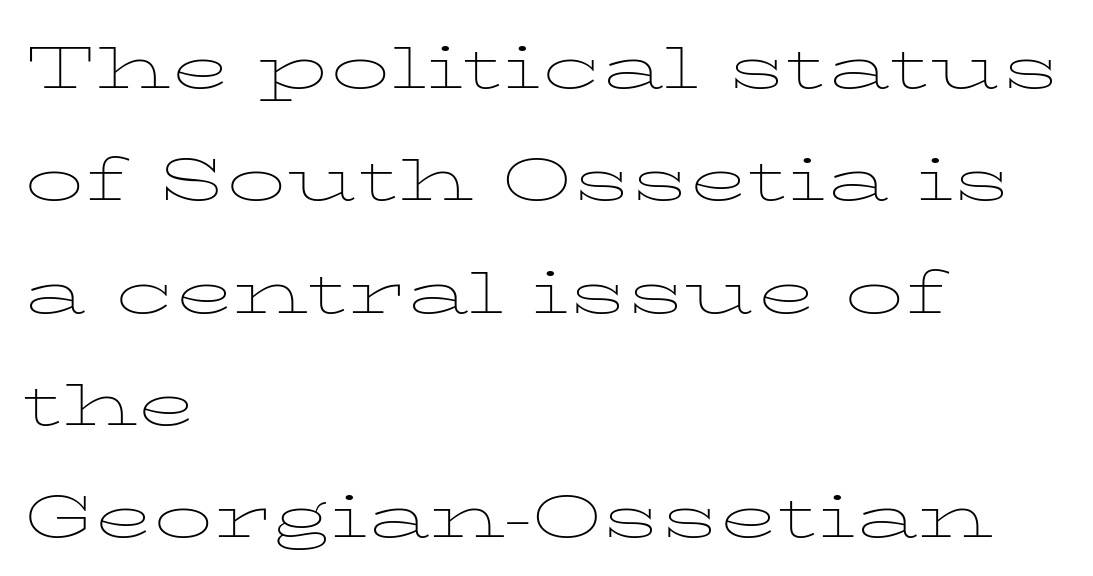
The image shows 78 px thin, wide type, upright; set left-aligned, normal line spacing (1.44x), normal letter spacing, not underlined; low stroke contrast and a medium x-height.
